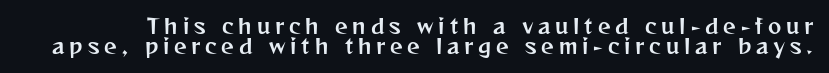
{"italic": "no", "underline": "no", "line_spacing": "tight", "line_spacing_ratio": 0.99, "letter_spacing": "wide", "letter_spacing_em": 0.24, "glyph_px": 20}
